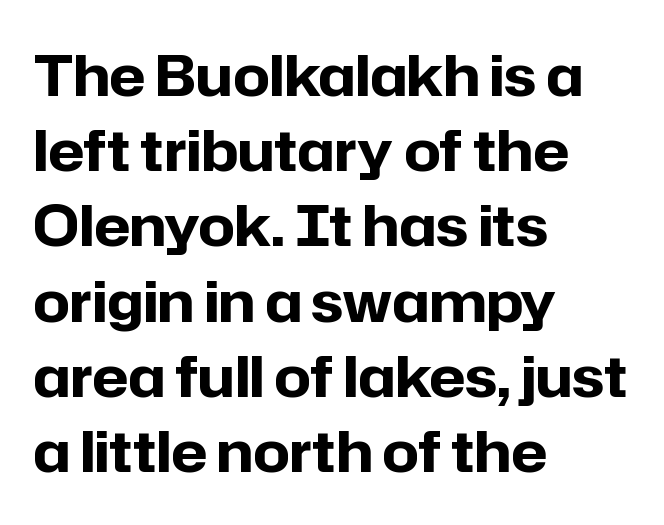
Q: Is the text bold? A: Yes.
Q: Is the text italic (slanted)? A: No, it is upright.
Q: Is the typeface a serif or a sans-serif typeface? A: Sans-serif.
Q: Is the text underlined? A: No.
Q: How is the paragraph aligned? A: Left-aligned.
Q: Is the spacing between letters normal or unusually wide? A: Normal.
Q: Is the spacing between lines tight, normal or loose? A: Normal.
Q: Width (condensed, normal, or wide)? A: Normal.
Q: Stroke contrast? A: Low.
Q: x-height? A: Medium.
Q: Monospaced? A: No.
